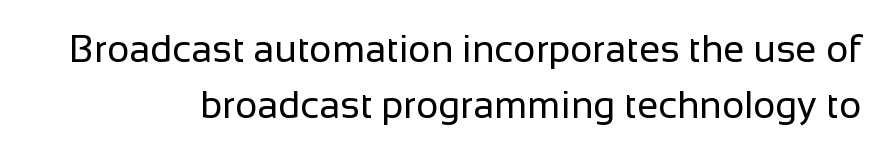
The image shows 38 px regular-weight sans-serif type, upright; set normal line spacing (1.47x), normal letter spacing, not underlined; low stroke contrast and a medium x-height.
